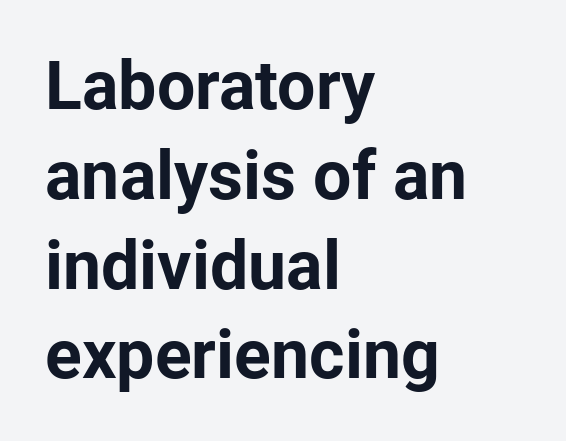
{"serif": "no", "italic": "no", "bold": "yes", "weight": "bold", "width": "normal", "stroke_contrast": "low", "x_height": "medium", "monospaced": "no", "underline": "no", "align": "left", "line_spacing": "normal", "line_spacing_ratio": 1.32, "letter_spacing": "normal", "letter_spacing_em": 0.0, "glyph_px": 68}
